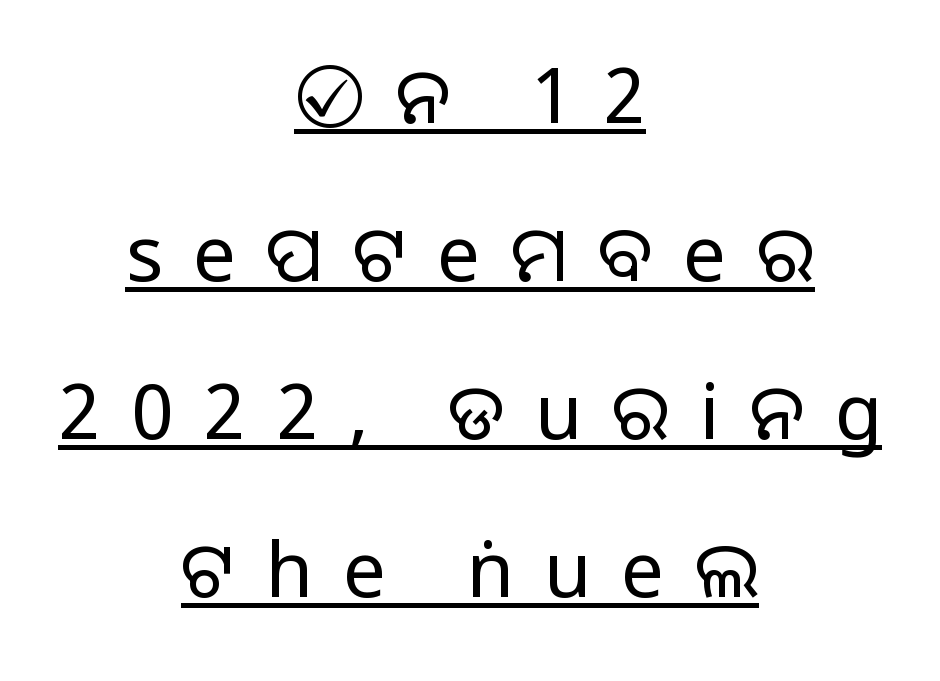
This is sans-serif lettering, the kind often seen on screens and signage. The leading is generous, giving the passage an open texture. Caption: lettering with a line underneath. The weight tops out at a normal text grade.
